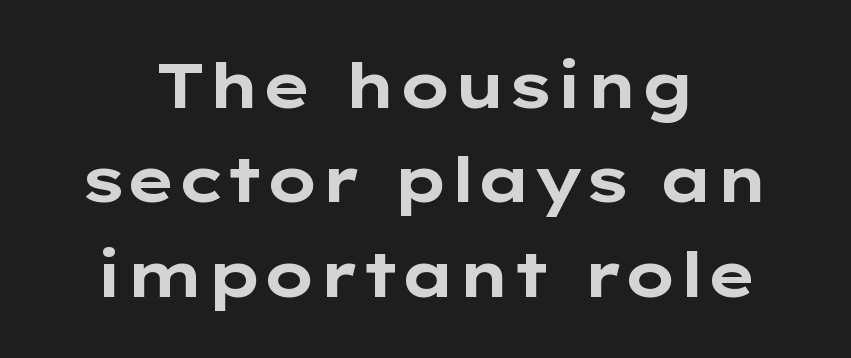
Q: Is the text bold? A: Yes.
Q: Is the text italic (slanted)? A: No, it is upright.
Q: Is the typeface a serif or a sans-serif typeface? A: Sans-serif.
Q: Is the text underlined? A: No.
Q: How is the paragraph aligned? A: Centered.
Q: Is the spacing between letters normal or unusually wide? A: Normal.
Q: Is the spacing between lines tight, normal or loose? A: Normal.
Q: Width (condensed, normal, or wide)? A: Wide.
Q: Stroke contrast? A: Low.
Q: x-height? A: Medium.
Q: Monospaced? A: No.
